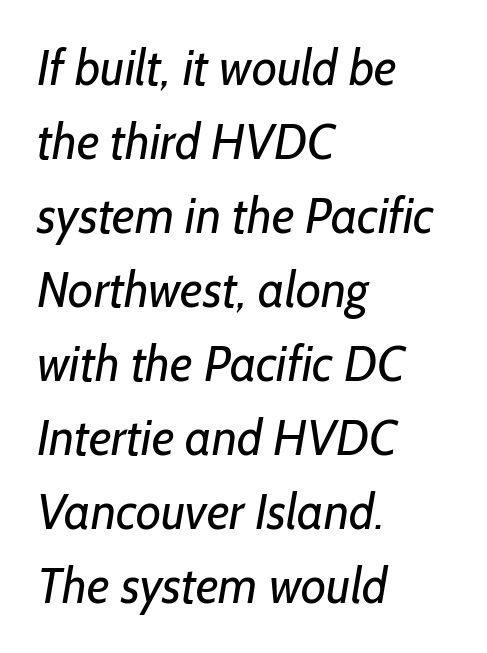
{"serif": "no", "bold": "no", "weight": "regular", "width": "normal", "stroke_contrast": "low", "x_height": "medium", "monospaced": "no", "underline": "no", "align": "left", "line_spacing": "normal", "line_spacing_ratio": 1.51, "letter_spacing": "normal", "letter_spacing_em": 0.0, "glyph_px": 49}
